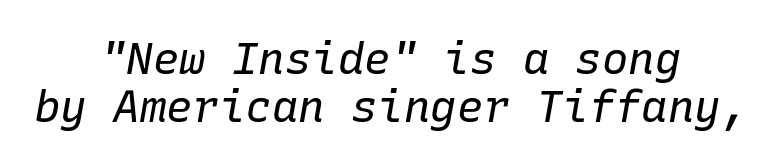
The glyphs are unaccompanied by any horizontal stroke below them. Every row of glyphs is offset so its center matches the block's center. Does the lettering tilt? It does — this is italic. These lines are rendered in a fixed-pitch font.
